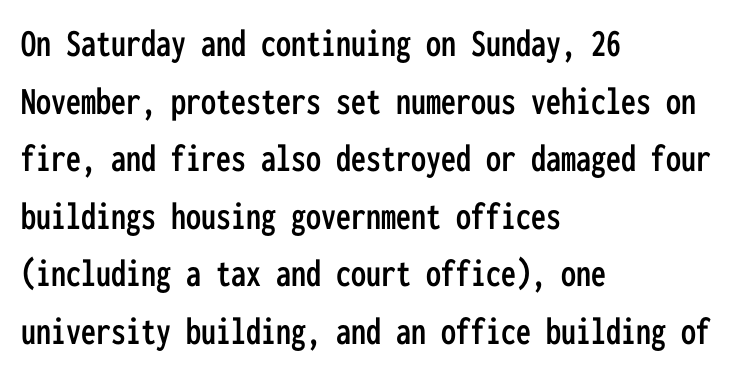
{"serif": "no", "italic": "no", "width": "condensed", "stroke_contrast": "low", "x_height": "medium", "monospaced": "yes", "underline": "no", "align": "left", "line_spacing": "normal", "line_spacing_ratio": 1.44, "letter_spacing": "normal", "letter_spacing_em": 0.0, "glyph_px": 40}
